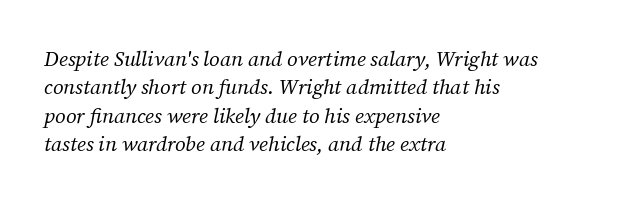
The image shows 21 px text type, italic (leaning right); set left-aligned, normal line spacing (1.35x), normal letter spacing, not underlined.
